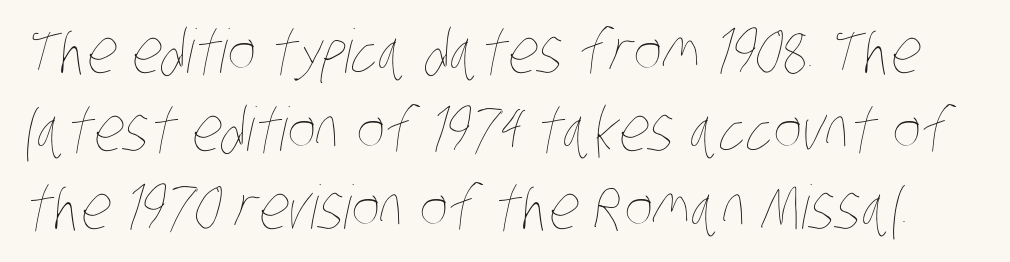
Note the varied advance widths — an 'i' is clearly narrower than an 'm'. Notice how descenders clear the ascenders below comfortably — that's standard leading. Honestly, there is no underline to notice here at all. Stroke mass is kept to a normal reading level or below.
